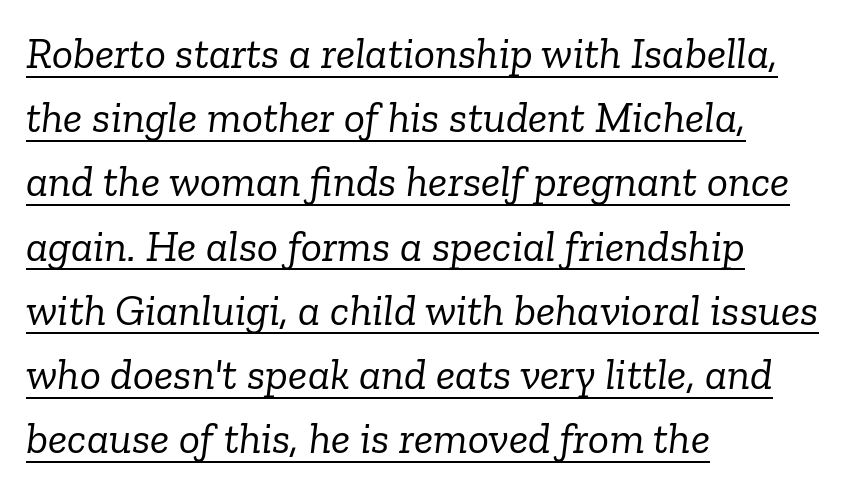
The face looks like a standard text weight, possibly lighter. Left-aligned paragraph, ragged on the right. Standard letterfit; no display-style spreading of the glyphs. The block of text has a typical density, with ordinary space between rows.
